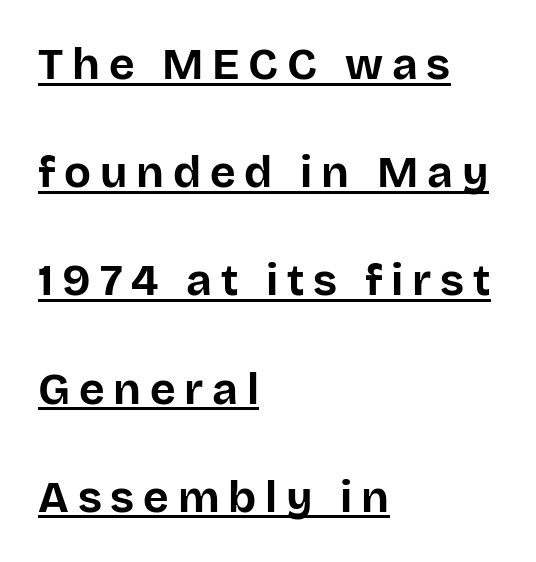
The image shows 44 px bold sans-serif type, upright; set left-aligned, loose line spacing (2.46x), unusually wide letter spacing (+0.2 em), underlined; low stroke contrast and a large x-height.
